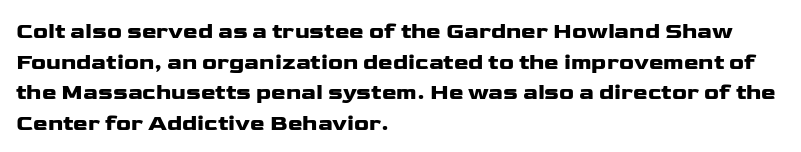
If you drew a line through each stem, it would be perfectly vertical. Honestly, the letter spacing is just normal — you wouldn't notice it. The words here are not underlined. Notice how the passage keeps a crisp vertical edge on the left only. Interline gaps are of average width in this sample.
